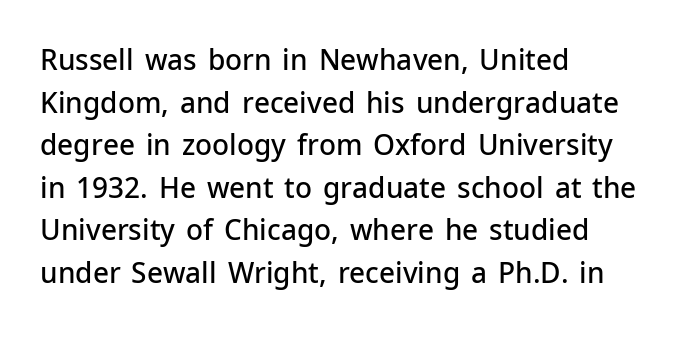
The image shows 28 px semibold sans-serif type, upright; set left-aligned, normal line spacing (1.52x), normal letter spacing, not underlined; low stroke contrast and a medium x-height.
